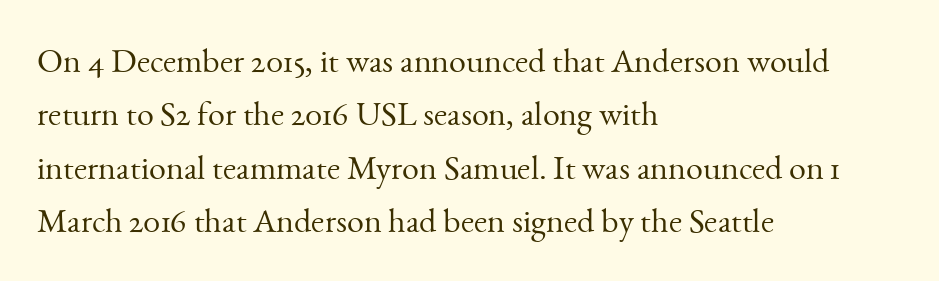
Look at the tracking — it's just the regular setting, nothing added. The font is comparable to plain body text, perhaps lighter. Each letter's strokes conclude with small projecting serifs. Honestly, there is no underline to notice here at all.
